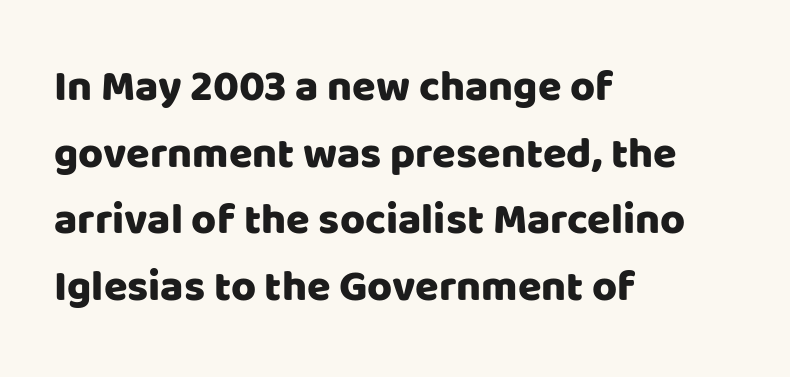
Nobody drew a line under any word here. A typesetter would call this leading conventional body-copy spacing. The lines in this sample share a left origin and differ only in where they stop. Are there feet on the stems? There aren't — it's a sans. Do the characters align in a grid? No, the font is proportional.
